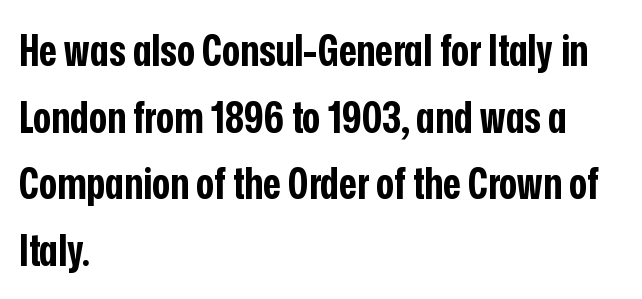
Q: Is the text bold? A: Yes.
Q: Is the text italic (slanted)? A: No, it is upright.
Q: Is the typeface a serif or a sans-serif typeface? A: Sans-serif.
Q: Is the text underlined? A: No.
Q: How is the paragraph aligned? A: Left-aligned.
Q: Is the spacing between letters normal or unusually wide? A: Normal.
Q: Is the spacing between lines tight, normal or loose? A: Normal.
Q: Width (condensed, normal, or wide)? A: Condensed.
Q: Stroke contrast? A: Low.
Q: x-height? A: Medium.
Q: Monospaced? A: No.
